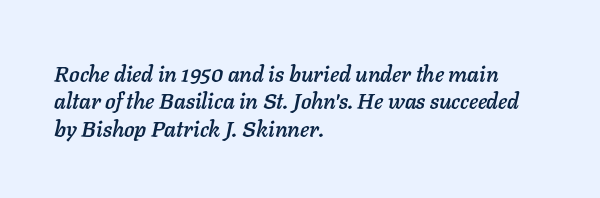
Compared with typical body copy, the letter spacing here is the same. Emphasis-style slanted type is in use. Caption: multi-line text, flush left, ragged right. Has an underline been added? It has not.
